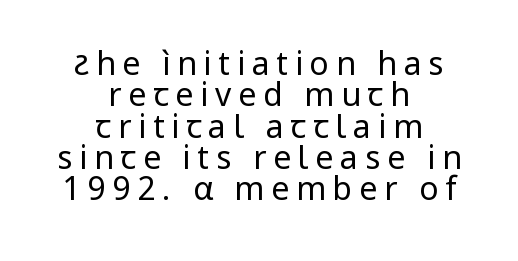
Q: Is the text bold? A: No.
Q: Is the text italic (slanted)? A: No, it is upright.
Q: Is the typeface a serif or a sans-serif typeface? A: Sans-serif.
Q: Is the text underlined? A: No.
Q: How is the paragraph aligned? A: Centered.
Q: Is the spacing between letters normal or unusually wide? A: Unusually wide.
Q: Is the spacing between lines tight, normal or loose? A: Tight.
Q: Width (condensed, normal, or wide)? A: Normal.
Q: Stroke contrast? A: Low.
Q: x-height? A: Medium.
Q: Monospaced? A: No.
